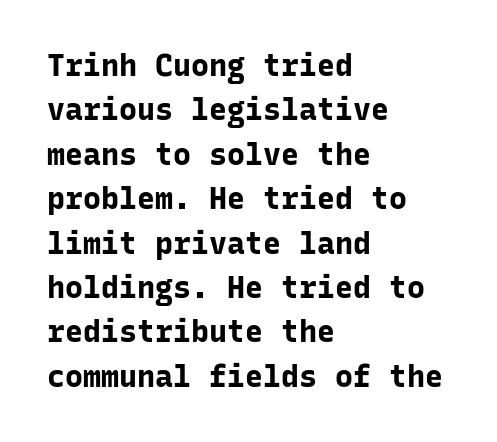
The passage shown is typed in a monospace face where columns stay perfectly aligned. Examine the stroke ends and you'll find no serifs. In CSS terms this would be text-align: left. Nobody drew a line under any word here. Weight check: bold — yes, fully.
